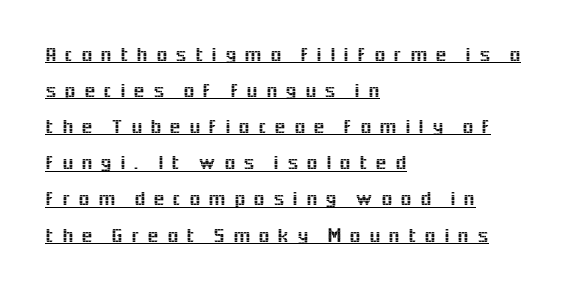
{"italic": "no", "underline": "yes", "align": "left", "line_spacing_ratio": 1.72, "letter_spacing": "wide", "letter_spacing_em": 0.36, "glyph_px": 21}
